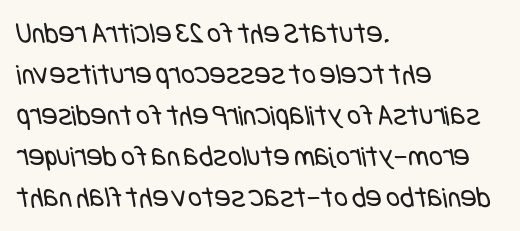
Q: Is the text bold? A: No.
Q: Is the typeface a serif or a sans-serif typeface? A: Sans-serif.
Q: Is the text underlined? A: No.
Q: How is the paragraph aligned? A: Left-aligned.
Q: Is the spacing between letters normal or unusually wide? A: Normal.
Q: Is the spacing between lines tight, normal or loose? A: Normal.
Q: Width (condensed, normal, or wide)? A: Condensed.
Q: Stroke contrast? A: Low.
Q: x-height? A: Large.
